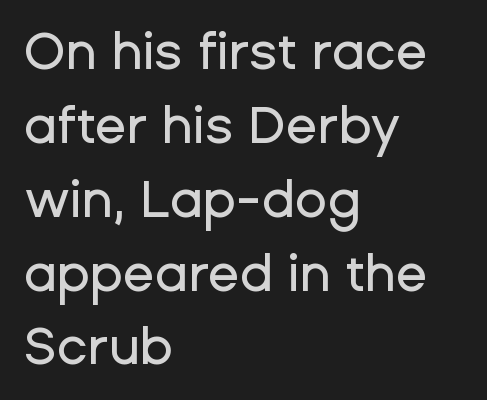
{"serif": "no", "italic": "no", "width": "normal", "stroke_contrast": "low", "x_height": "medium", "monospaced": "no", "underline": "no", "align": "left", "line_spacing": "normal", "line_spacing_ratio": 1.42, "letter_spacing": "normal", "letter_spacing_em": 0.0, "glyph_px": 52}
